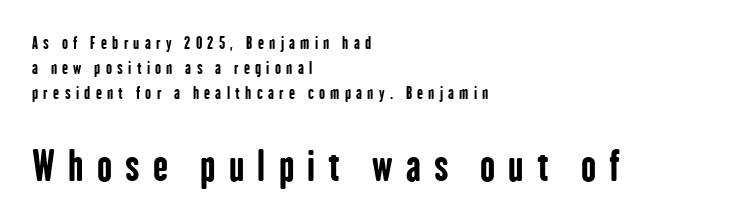
The image shows 40 px bold, condensed sans-serif type, upright; set left-aligned, normal line spacing (1.57x), unusually wide letter spacing (+0.33 em), not underlined; the second (bottom) block is 2.5x larger; low stroke contrast and a medium x-height.
